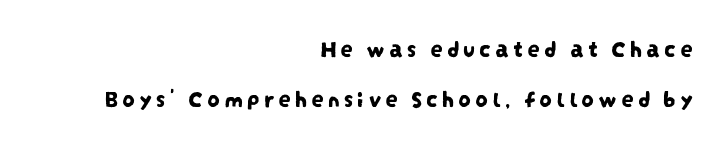
{"underline": "no", "align": "right", "line_spacing": "loose", "line_spacing_ratio": 1.99, "glyph_px": 25}
